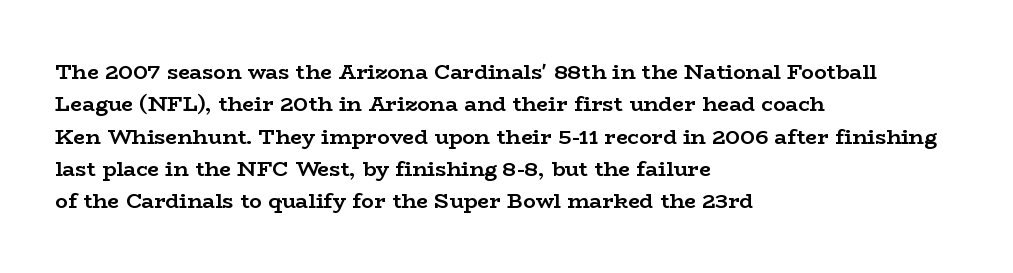
{"italic": "no", "bold": "yes", "underline": "no", "align": "left", "line_spacing": "normal", "line_spacing_ratio": 1.54, "letter_spacing": "normal", "letter_spacing_em": 0.0, "glyph_px": 21}
